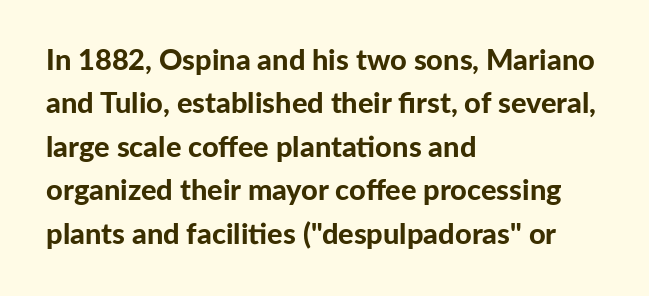
The image shows 29 px bold sans-serif type, upright; set left-aligned, normal line spacing (1.5x), normal letter spacing, not underlined; low stroke contrast and a medium x-height.
